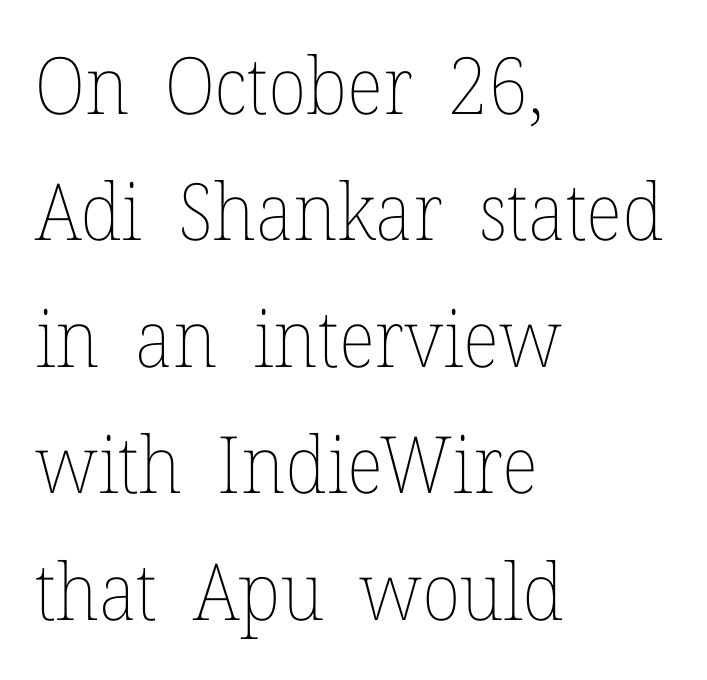
The image shows 79 px thin type, upright; set left-aligned, normal line spacing (1.6x), normal letter spacing, not underlined; low stroke contrast and a medium x-height.
